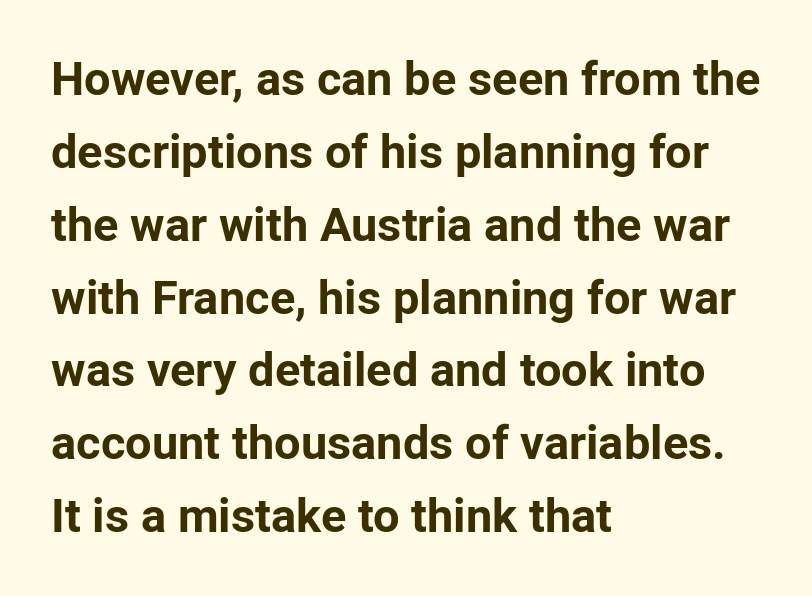
This sample keeps an unexceptional amount of space between lines. Horizontally, the lines are justified to the leading edge only. Here the designer chose a conventional face with non-uniform glyph widths. The glyphs in this specimen are sans serif. Quick note: not italic, upright.
